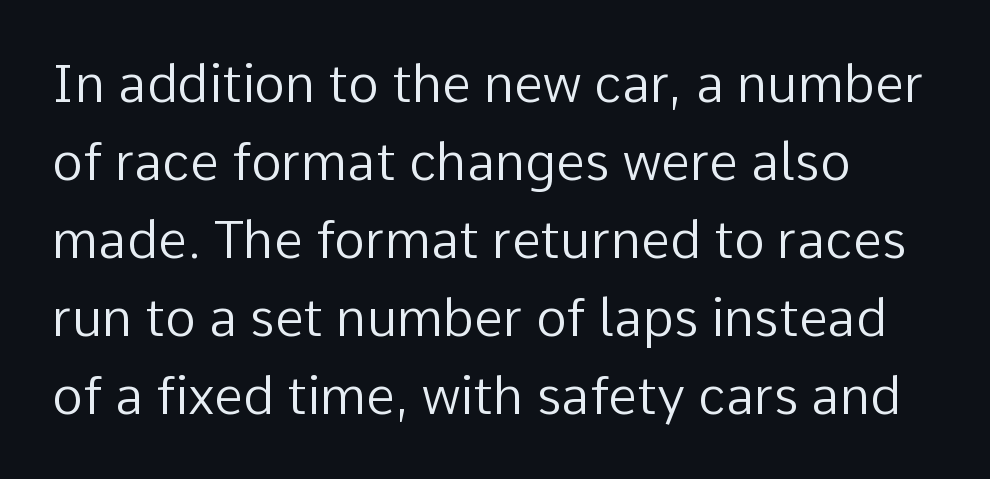
What kind of face is this? One without serifs — a sans. A bare baseline throughout the passage. No heavy texture on the line: the type isn't bold. The letterforms sit shoulder to shoulder at normal distance. The lettering holds an erect, upright posture throughout.
